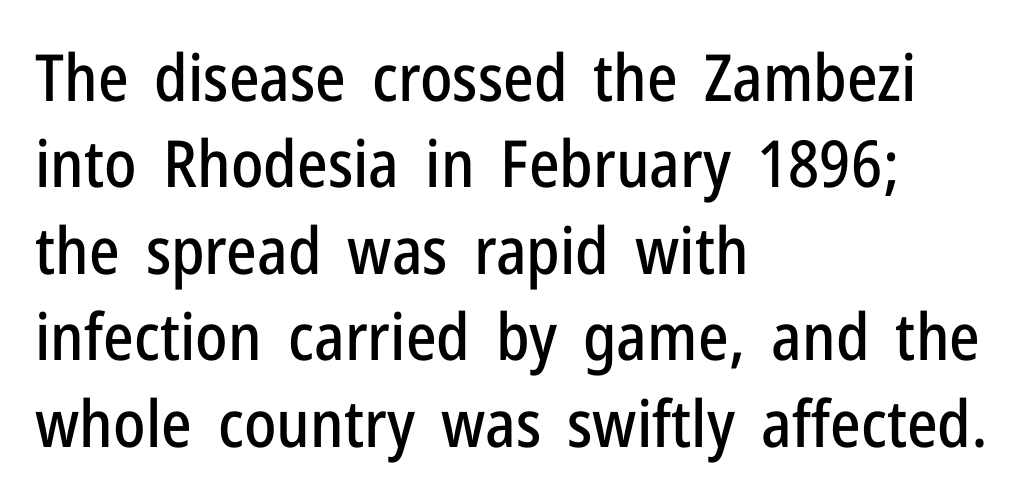
Q: Is the text italic (slanted)? A: No, it is upright.
Q: Is the typeface a serif or a sans-serif typeface? A: Sans-serif.
Q: Is the text underlined? A: No.
Q: How is the paragraph aligned? A: Left-aligned.
Q: Is the spacing between letters normal or unusually wide? A: Normal.
Q: Is the spacing between lines tight, normal or loose? A: Normal.
Q: Width (condensed, normal, or wide)? A: Condensed.
Q: Stroke contrast? A: Low.
Q: x-height? A: Medium.
Q: Monospaced? A: No.
